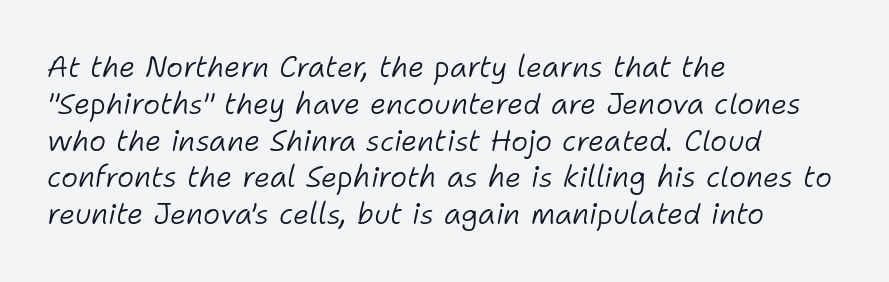
The image shows 29 px light type, italic (leaning right); set left-aligned, normal line spacing (1.27x), normal letter spacing, not underlined; low stroke contrast and a medium x-height.
